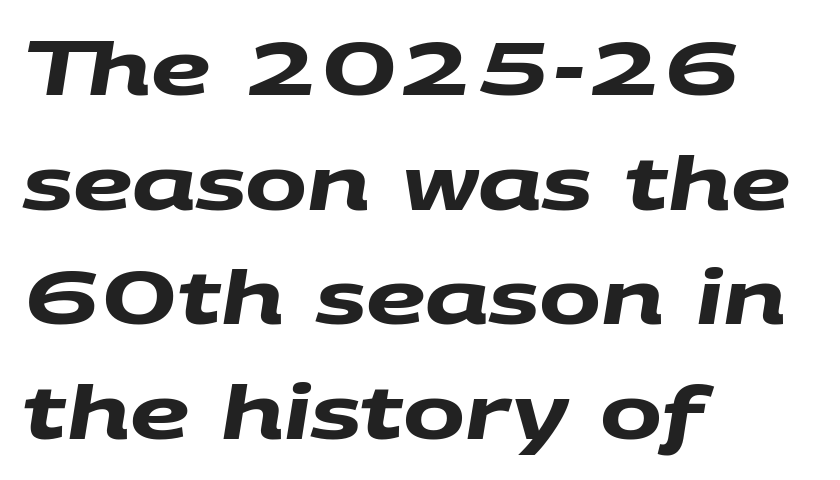
{"serif": "no", "bold": "yes", "weight": "heavy", "width": "wide", "stroke_contrast": "medium", "x_height": "large", "monospaced": "no", "underline": "no", "align": "left", "line_spacing": "normal", "line_spacing_ratio": 1.55, "letter_spacing": "normal", "letter_spacing_em": 0.0, "glyph_px": 74}
